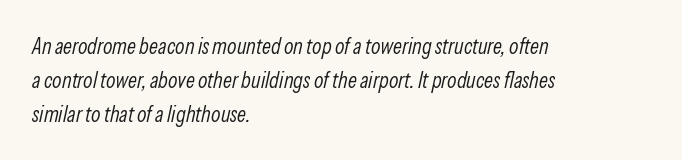
Q: Is the text bold? A: No.
Q: Is the text italic (slanted)? A: Yes, it leans right by about 13 degrees.
Q: Is the text underlined? A: No.
Q: How is the paragraph aligned? A: Left-aligned.
Q: Is the spacing between letters normal or unusually wide? A: Normal.
Q: Is the spacing between lines tight, normal or loose? A: Normal.
